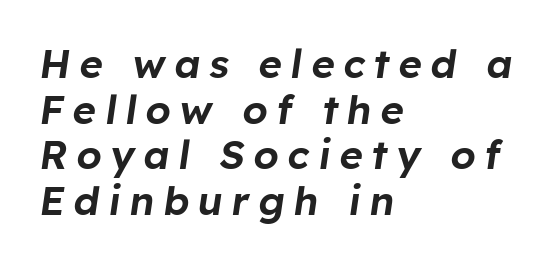
The image shows 40 px text type, italic (leaning right); set left-aligned, tight line spacing (1.14x), unusually wide letter spacing (+0.22 em), not underlined; low stroke contrast and a medium x-height.
